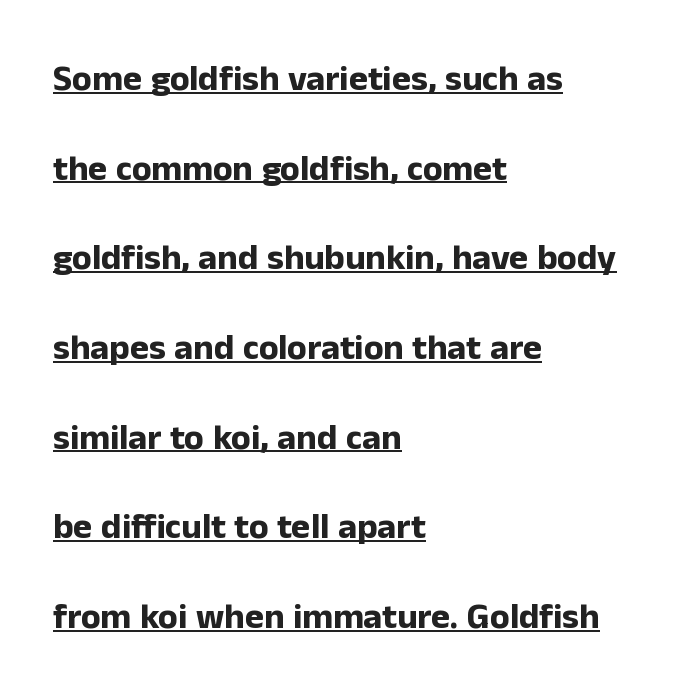
The image shows 36 px bold sans-serif type, upright; set left-aligned, loose line spacing (2.49x), normal letter spacing, underlined; low stroke contrast and a medium x-height.
